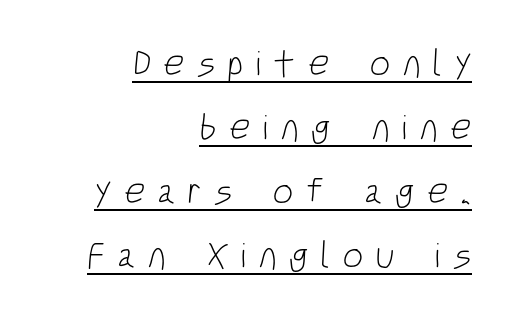
Words appear elongated and porous because spacing is wide. This is underlined copy, the kind a proofreader might mark for attention. Serif or sans? Sans — the stroke terminals are bare. Which margin do the lines hug? The right one — the left edge is uneven. The letters advance in unequal steps, a hallmark of proportional type.
